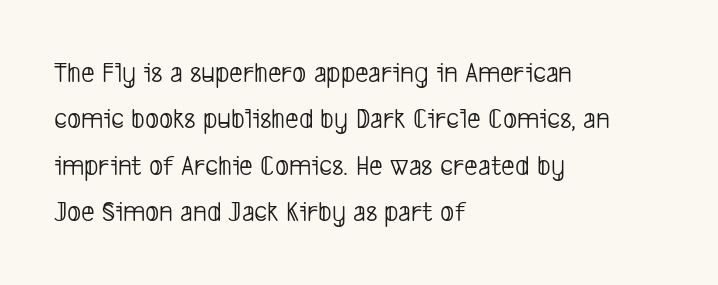
{"serif": "no", "bold": "no", "weight": "light", "width": "condensed", "stroke_contrast": "low", "x_height": "medium", "monospaced": "no", "underline": "no", "align": "left", "line_spacing": "normal", "line_spacing_ratio": 1.55, "letter_spacing": "normal", "letter_spacing_em": 0.0, "glyph_px": 30}
